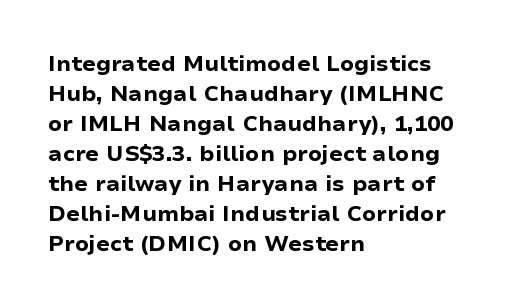
Italic: no, the glyphs are upright roman. Standard letterfit; no display-style spreading of the glyphs. Glance below the letters and you will spot only blank space. Its strokes are broad and dark, the hallmark of bold type.
